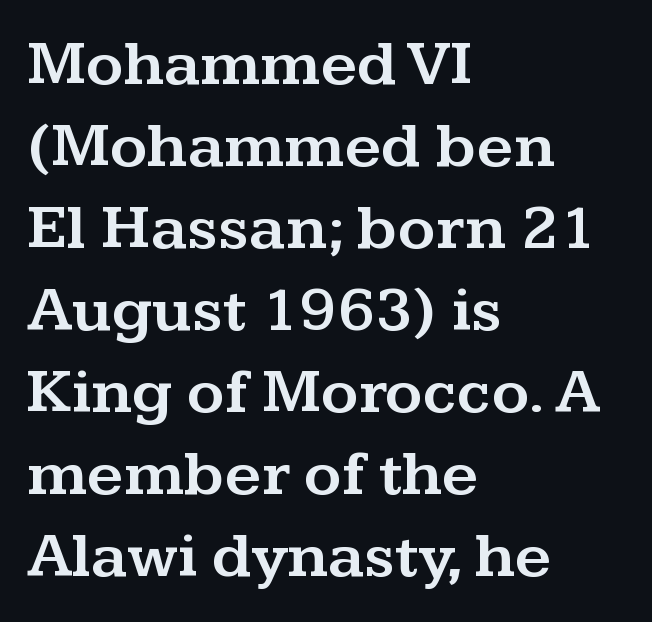
{"serif": "yes", "italic": "no", "width": "wide", "stroke_contrast": "medium", "x_height": "medium", "monospaced": "no", "underline": "no", "align": "left", "line_spacing": "normal", "line_spacing_ratio": 1.28, "letter_spacing": "normal", "letter_spacing_em": 0.0, "glyph_px": 64}
